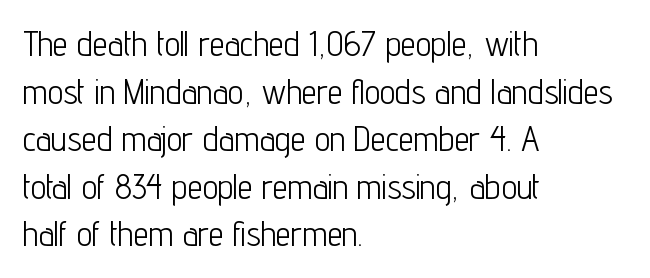
The image shows 34 px light, condensed sans-serif type, upright; set left-aligned, normal line spacing (1.4x), normal letter spacing, not underlined; low stroke contrast and a medium x-height.
